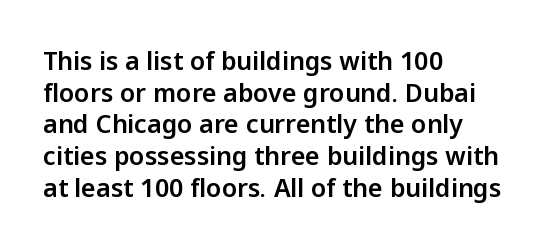
The image shows 25 px text type, upright; set left-aligned, normal line spacing (1.27x), normal letter spacing, not underlined.
